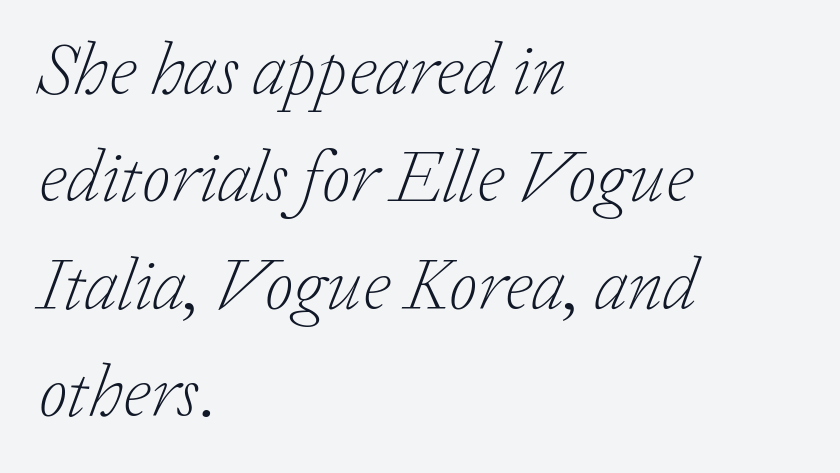
{"serif": "yes", "italic": "yes", "lean": "right", "slant_degrees": 20, "bold": "no", "weight": "light", "width": "normal", "stroke_contrast": "low", "x_height": "medium", "monospaced": "no", "underline": "no", "align": "left", "line_spacing": "normal", "line_spacing_ratio": 1.45, "letter_spacing": "normal", "letter_spacing_em": 0.0, "glyph_px": 74}
